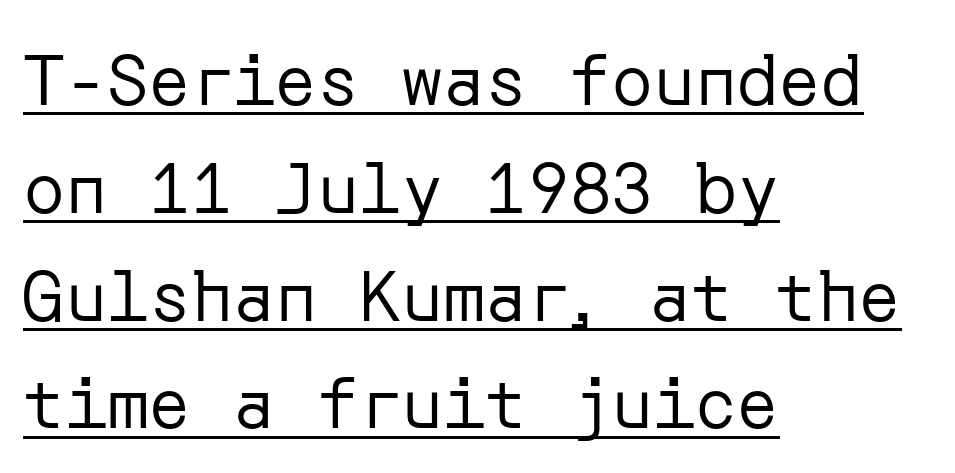
{"serif": "no", "italic": "no", "bold": "no", "weight": "regular", "width": "normal", "stroke_contrast": "low", "x_height": "medium", "underline": "yes", "align": "left", "line_spacing": "normal", "line_spacing_ratio": 1.54, "letter_spacing": "normal", "letter_spacing_em": 0.0, "glyph_px": 70}
